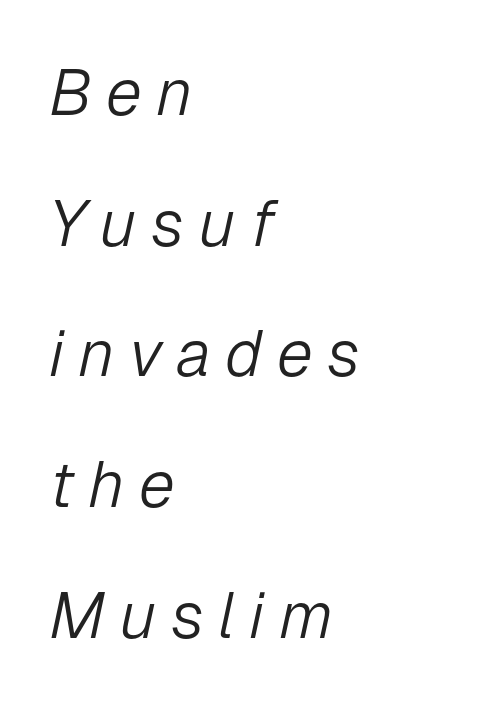
A great deal of white space separates one row of letters from the next. It's the slanting kind of type. The rendering anchors every line to the left-hand side. Spacing between characters has been opened up far beyond the box default. Descender tails drop into unmarked territory.
